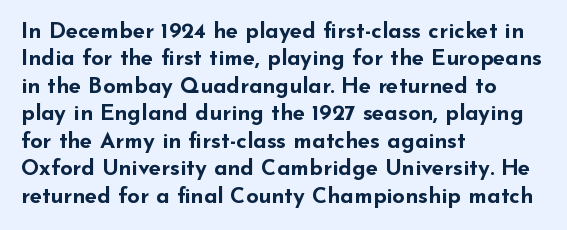
{"italic": "no", "bold": "yes", "underline": "no", "align": "left", "line_spacing": "normal", "line_spacing_ratio": 1.25, "letter_spacing": "normal", "letter_spacing_em": 0.0, "glyph_px": 22}
